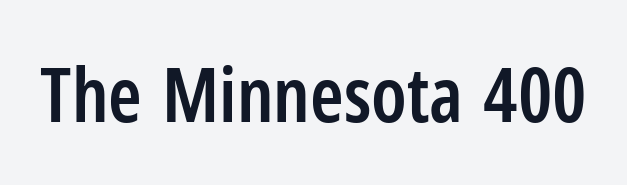
{"serif": "no", "italic": "no", "bold": "semi", "weight": "semibold", "width": "condensed", "stroke_contrast": "low", "x_height": "medium", "monospaced": "no", "underline": "no", "letter_spacing": "normal", "letter_spacing_em": 0.0, "glyph_px": 76}
